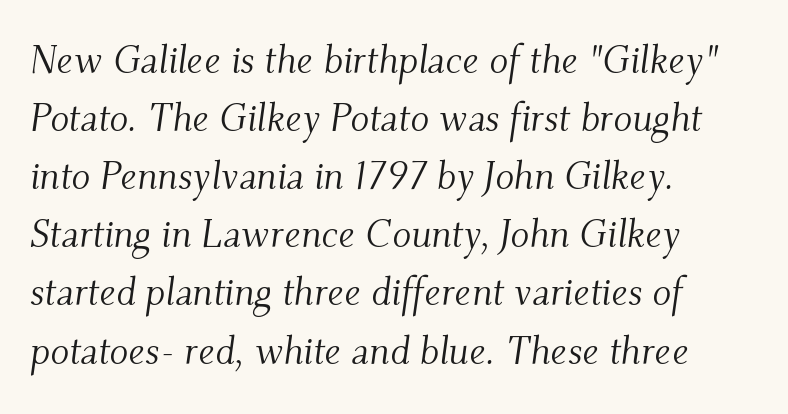
These glyphs show unthickened strokes, regular width or finer. When letters slant like this, we call the style italic. Here the designer chose a conventional face with non-uniform glyph widths. Tracking value appears to be zero — textbook default spacing. What's the leading like? Ordinary, nothing unusual.
